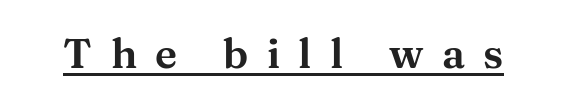
Designer's note — italics off, roman on. This sample has the flowing, uneven cadence of proportional lettering. The typeface chosen for these lines features serifs. Tracking here is generous; glyphs stand well apart from one another.
